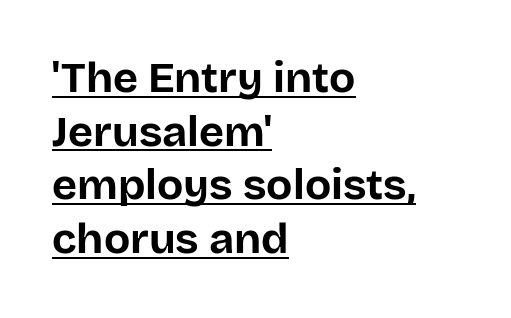
The image shows 43 px bold sans-serif type, upright; set left-aligned, normal line spacing (1.25x), normal letter spacing, underlined; low stroke contrast and a large x-height.
